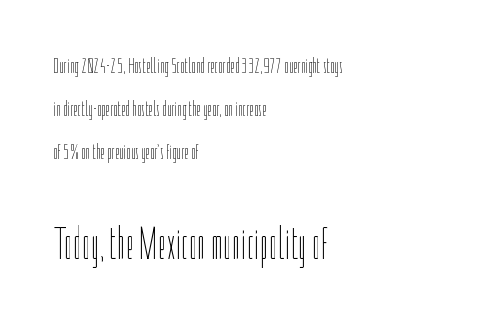
{"italic": "no", "bold": "no", "weight": "thin", "width": "condensed", "stroke_contrast": "low", "x_height": "medium", "monospaced": "no", "underline": "no", "align": "left", "line_spacing": "loose", "line_spacing_ratio": 1.96, "letter_spacing": "normal", "letter_spacing_em": 0.0, "larger_block": "second", "size_ratio": 2.05, "glyph_px": 45}
